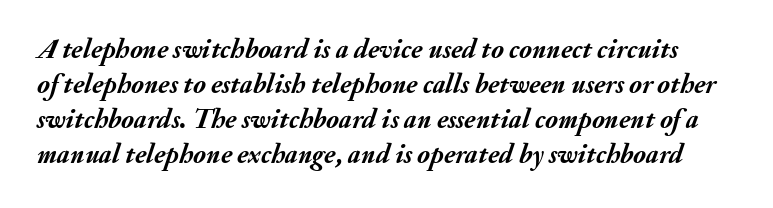
Check under the words: just untouched page. Chunky letters — that's bold for sure. Default kerning and tracking; the words read as compact shapes. In terms of posture, this sample is oblique.
